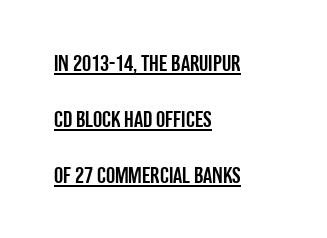
The image shows 23 px text type, upright; set left-aligned, loose line spacing (2.43x), normal letter spacing, underlined.
